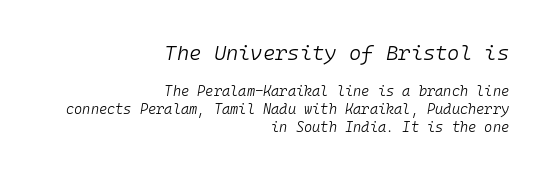
{"italic": "yes", "lean": "right", "slant_degrees": 10, "bold": "no", "underline": "no", "align": "right", "line_spacing": "normal", "line_spacing_ratio": 1.26, "letter_spacing": "normal", "letter_spacing_em": 0.0, "larger_block": "first", "size_ratio": 1.5, "glyph_px": 21}
